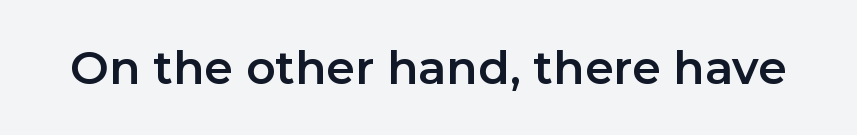
{"serif": "no", "italic": "no", "width": "normal", "stroke_contrast": "low", "x_height": "medium", "monospaced": "no", "underline": "no", "letter_spacing": "normal", "letter_spacing_em": 0.0, "glyph_px": 46}
